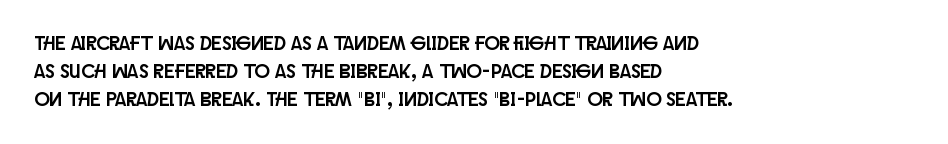
Ordinary non-slanted type is in use. Type without underlining. A typesetter would call this zero additional tracking. Horizontally, the lines are justified to the leading edge only. Honestly, the row spacing looks completely unremarkable.
